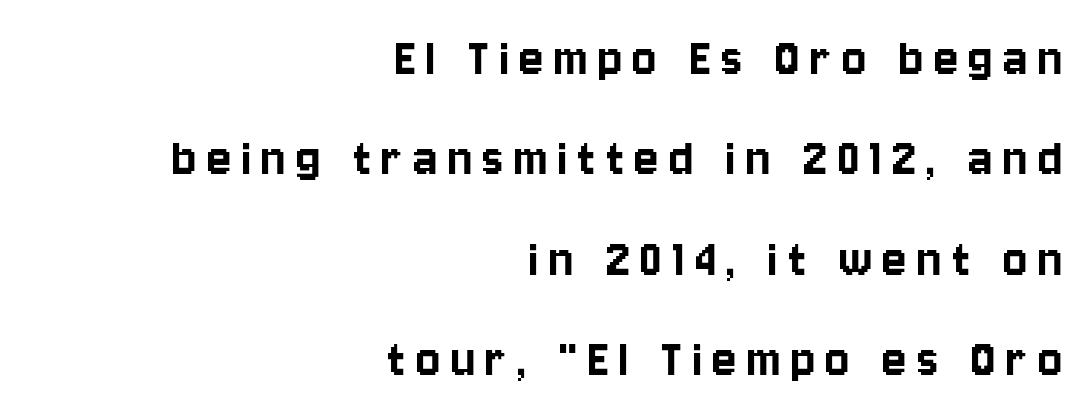
Proportional: the letters do not fall into vertical columns. Do the letters lean? They stand straight. Regarding serifs, this sample does without them. A bare baseline throughout the passage.
